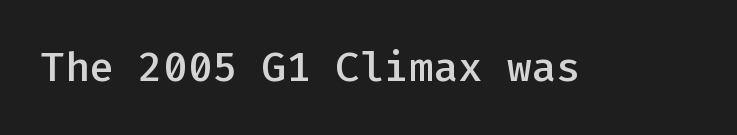
Q: Is the text bold? A: Semi-bold.
Q: Is the text italic (slanted)? A: No, it is upright.
Q: Is the typeface a serif or a sans-serif typeface? A: Sans-serif.
Q: Is the text underlined? A: No.
Q: Is the spacing between letters normal or unusually wide? A: Normal.
Q: Width (condensed, normal, or wide)? A: Normal.
Q: Stroke contrast? A: Low.
Q: x-height? A: Medium.
Q: Monospaced? A: Yes.
